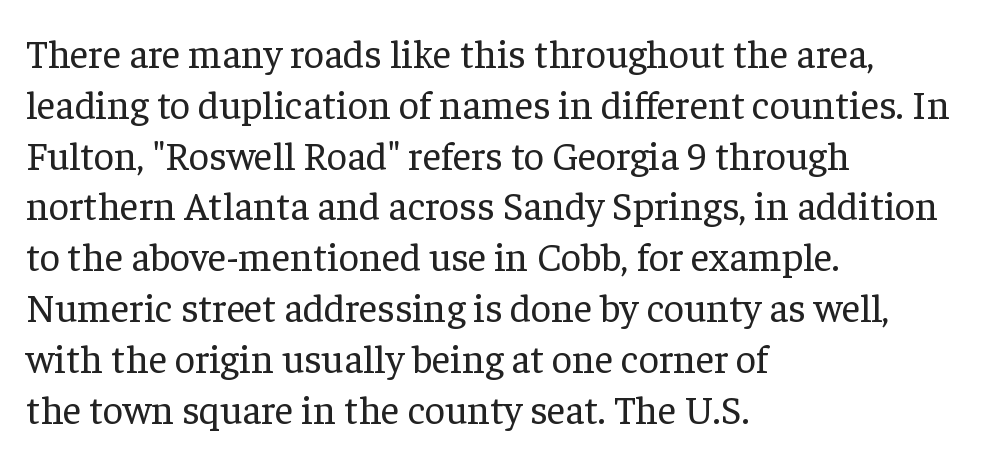
{"serif": "yes", "italic": "no", "bold": "no", "weight": "regular", "width": "normal", "stroke_contrast": "low", "x_height": "medium", "monospaced": "no", "underline": "no", "align": "left", "line_spacing": "normal", "line_spacing_ratio": 1.27, "letter_spacing": "normal", "letter_spacing_em": 0.0, "glyph_px": 40}
